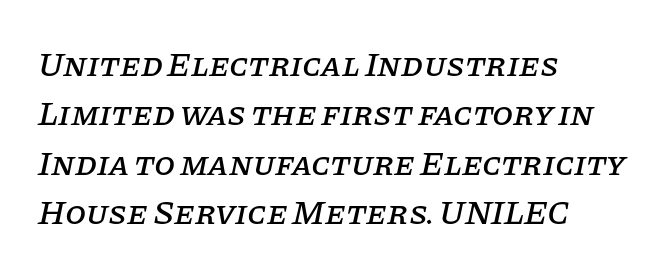
The image shows 34 px serif type, italic (leaning right); set left-aligned, normal line spacing (1.45x), normal letter spacing, not underlined; low stroke contrast and a large x-height.
